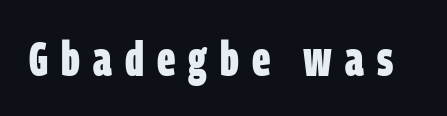
{"serif": "no", "bold": "yes", "weight": "bold", "width": "condensed", "stroke_contrast": "low", "x_height": "large", "monospaced": "no", "underline": "no", "letter_spacing": "wide", "letter_spacing_em": 0.27, "glyph_px": 48}
